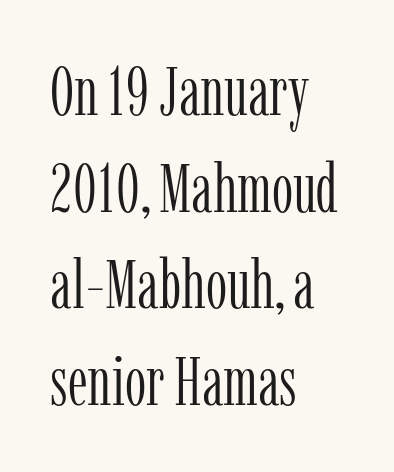
Q: Is the text bold? A: No.
Q: Is the text italic (slanted)? A: No, it is upright.
Q: Is the typeface a serif or a sans-serif typeface? A: Serif.
Q: Is the text underlined? A: No.
Q: How is the paragraph aligned? A: Left-aligned.
Q: Is the spacing between letters normal or unusually wide? A: Normal.
Q: Is the spacing between lines tight, normal or loose? A: Normal.
Q: Width (condensed, normal, or wide)? A: Condensed.
Q: Stroke contrast? A: Low.
Q: x-height? A: Medium.
Q: Monospaced? A: No.
